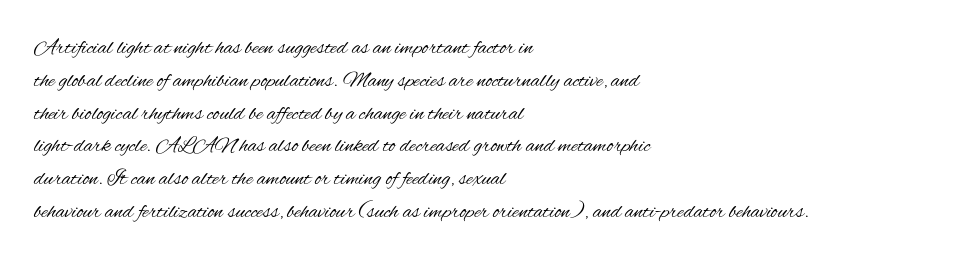
The image shows 22 px text type; set left-aligned, normal line spacing (1.49x), normal letter spacing, not underlined.
